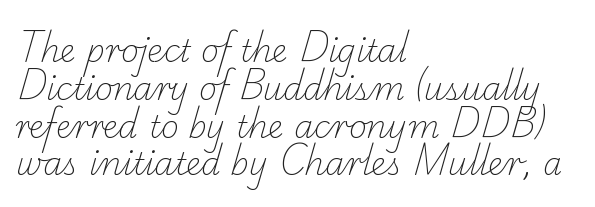
{"serif": "yes", "bold": "no", "weight": "light", "width": "normal", "stroke_contrast": "low", "x_height": "small", "monospaced": "no", "underline": "no", "align": "left", "line_spacing_ratio": 1.22, "letter_spacing": "normal", "letter_spacing_em": 0.0, "glyph_px": 31}
